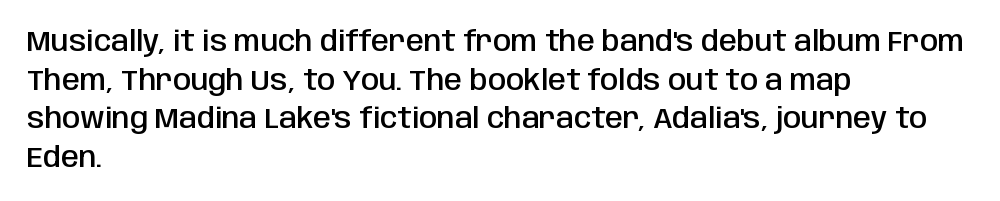
Are there feet on the stems? There aren't — it's a sans. A semibold gives these letters moderate extra thickness, short of bold. Italic? Not at all — the glyphs are vertical. The paragraph has a hard left edge and a soft right edge. You could not count columns in this text — the font is proportionally spaced. Short note: letters normally spaced.
